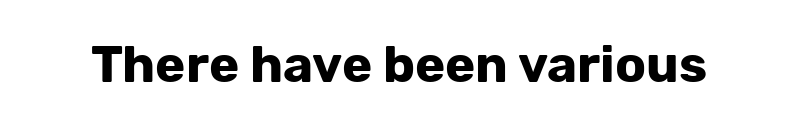
{"serif": "no", "italic": "no", "bold": "yes", "weight": "bold", "width": "normal", "stroke_contrast": "low", "x_height": "medium", "monospaced": "no", "underline": "no", "letter_spacing": "normal", "letter_spacing_em": 0.0, "glyph_px": 51}
